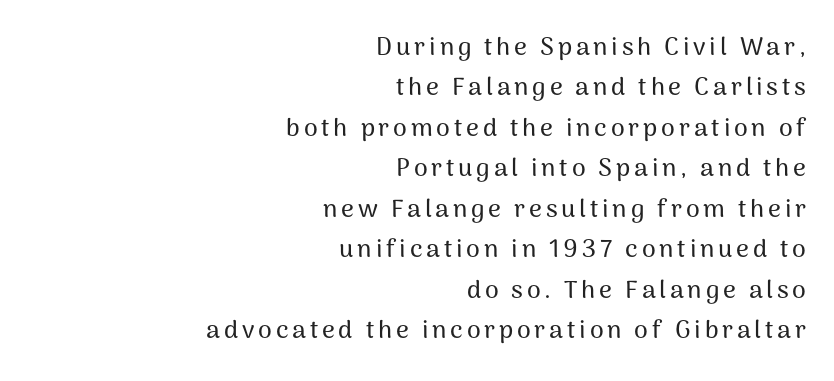
{"italic": "no", "underline": "no", "align": "right", "line_spacing": "normal", "line_spacing_ratio": 1.62, "glyph_px": 25}
